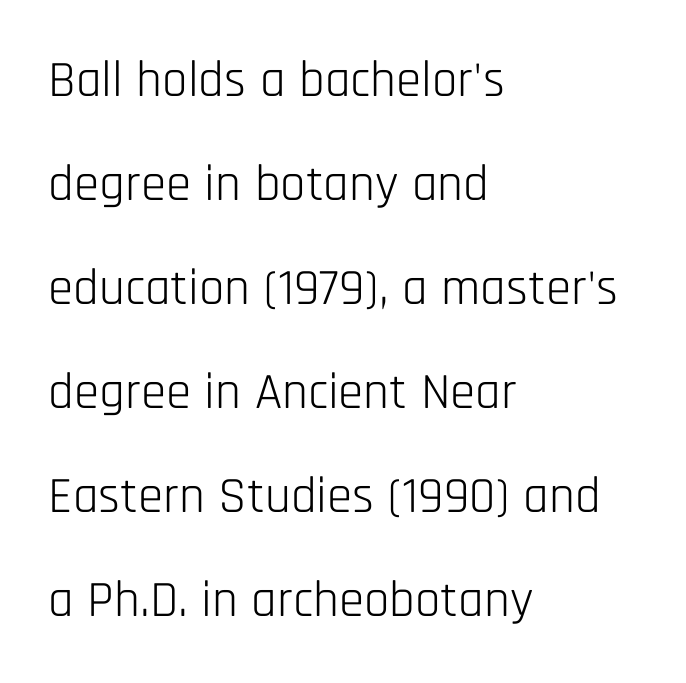
Has an underline been added? It has not. What stands out about the letter spacing? Nothing — it is the standard amount. What kind of face is this? One without serifs — a sans. The letters stand upright; this is a roman face.
